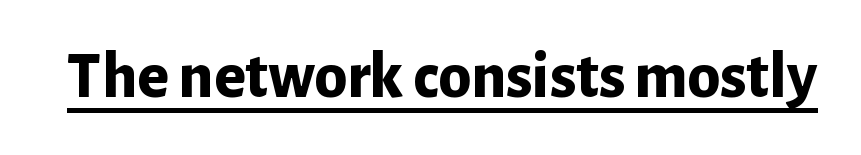
{"serif": "no", "italic": "no", "bold": "yes", "weight": "bold", "width": "normal", "stroke_contrast": "low", "x_height": "medium", "monospaced": "no", "underline": "yes", "letter_spacing": "normal", "letter_spacing_em": 0.0, "glyph_px": 66}
